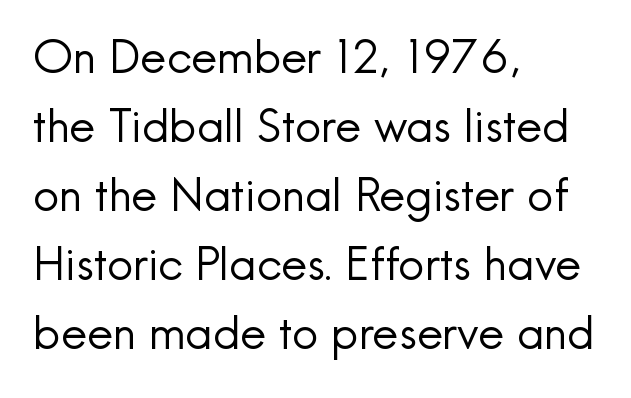
Tracking value appears to be zero — textbook default spacing. This is sans-serif lettering, the kind often seen on screens and signage. The area under the type is left untouched. Leftover space on each line is placed entirely after the last word. Do the characters align in a grid? No, the font is proportional.
